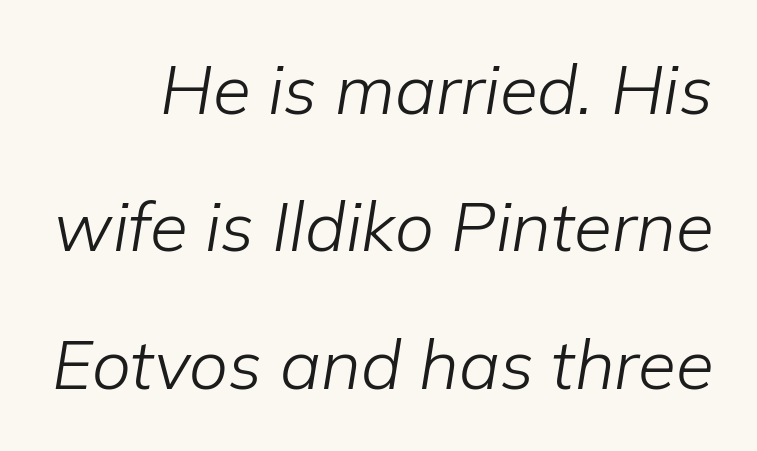
Q: Is the text bold? A: No.
Q: Is the text italic (slanted)? A: Yes, it leans right by about 9 degrees.
Q: Is the text underlined? A: No.
Q: Is the spacing between letters normal or unusually wide? A: Normal.
Q: Is the spacing between lines tight, normal or loose? A: Loose.
Q: Width (condensed, normal, or wide)? A: Normal.
Q: Stroke contrast? A: Low.
Q: x-height? A: Medium.
Q: Monospaced? A: No.
